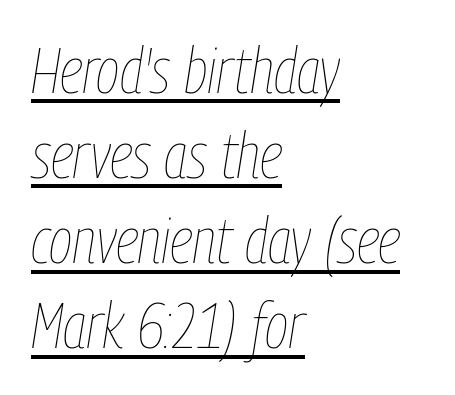
Q: Is the text bold? A: No.
Q: Is the text italic (slanted)? A: Yes, it leans right by about 9 degrees.
Q: Is the text underlined? A: Yes.
Q: How is the paragraph aligned? A: Left-aligned.
Q: Is the spacing between letters normal or unusually wide? A: Normal.
Q: Is the spacing between lines tight, normal or loose? A: Normal.
Q: Width (condensed, normal, or wide)? A: Condensed.
Q: Stroke contrast? A: Low.
Q: x-height? A: Medium.
Q: Monospaced? A: No.
